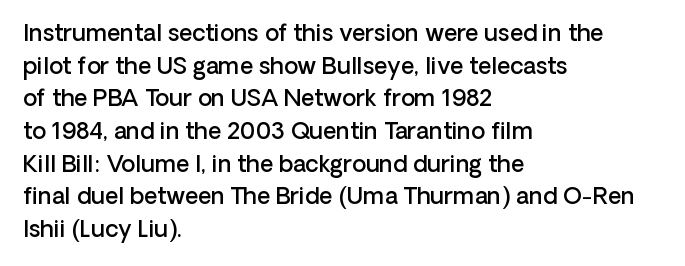
A classic flush-left, rag-right setting is used for this passage. Inter-character spacing is left at the font's built-in metrics. Notice how descenders clear the ascenders below comfortably — that's standard leading. Stroke thickness is moderately raised; the sample reads as semibold. Quick note: underline off.
